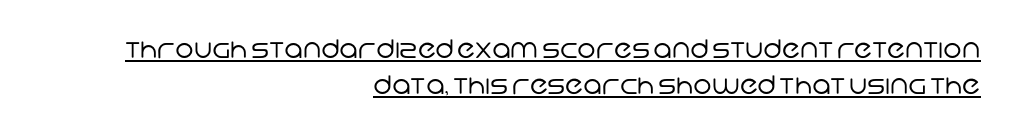
The image shows 25 px text type; set right-aligned, normal line spacing (1.44x), normal letter spacing, underlined.
